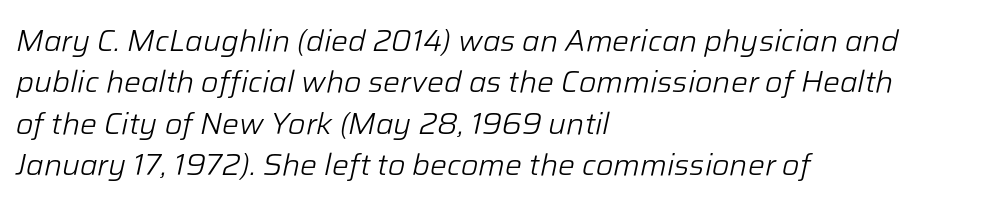
The image shows 30 px light type, italic (leaning right); set left-aligned, normal line spacing (1.38x), normal letter spacing, not underlined; low stroke contrast and a medium x-height.
